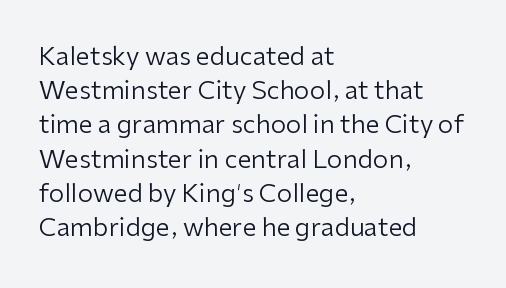
The image shows 25 px text type, upright; set left-aligned, normal line spacing (1.37x), normal letter spacing, not underlined.
